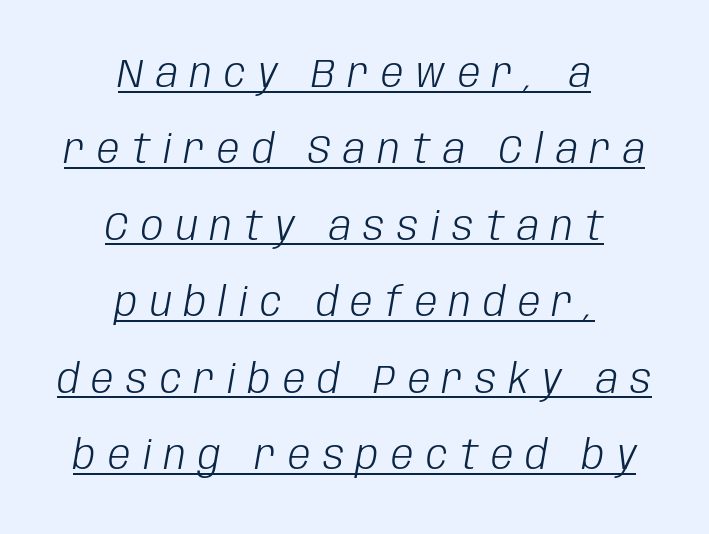
{"italic": "yes", "lean": "right", "slant_degrees": 10, "bold": "no", "weight": "light", "width": "condensed", "stroke_contrast": "low", "x_height": "large", "monospaced": "no", "underline": "yes", "align": "center", "line_spacing": "loose", "line_spacing_ratio": 1.91, "letter_spacing": "wide", "letter_spacing_em": 0.31, "glyph_px": 40}
